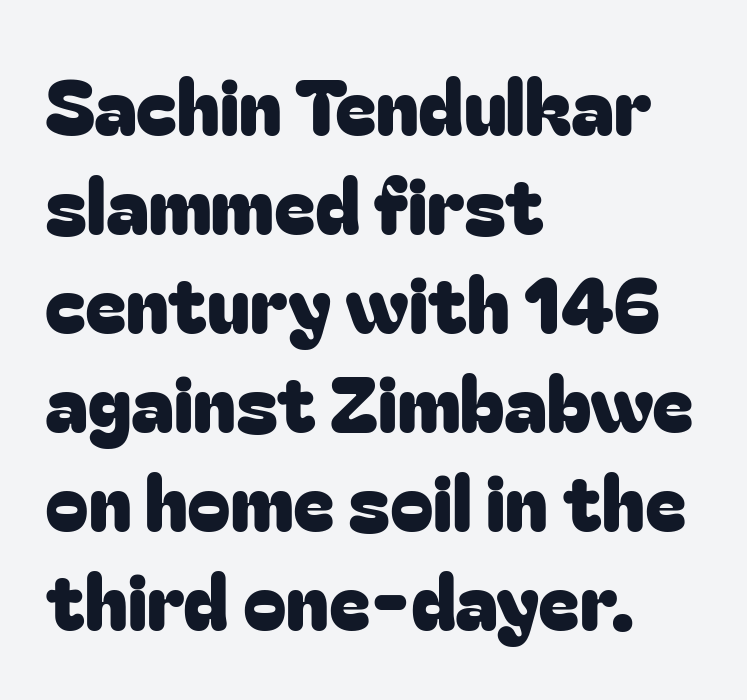
{"serif": "no", "italic": "no", "width": "normal", "stroke_contrast": "low", "x_height": "medium", "monospaced": "no", "underline": "no", "align": "left", "line_spacing": "normal", "line_spacing_ratio": 1.27, "letter_spacing": "normal", "letter_spacing_em": 0.0, "glyph_px": 78}
